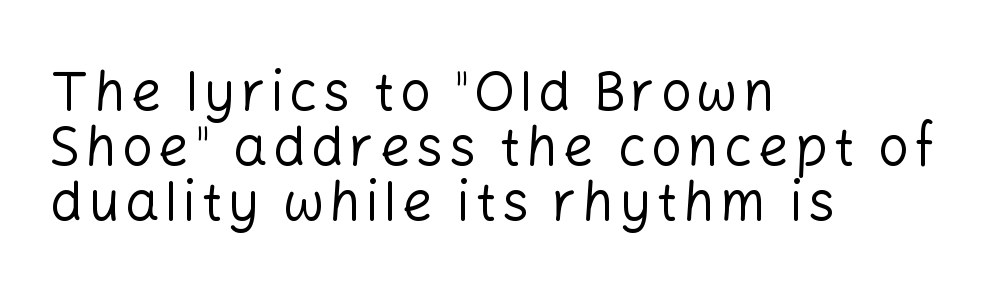
The image shows 54 px regular-weight sans-serif type, upright; set left-aligned, tight line spacing (1.02x), not underlined; low stroke contrast and a medium x-height.
